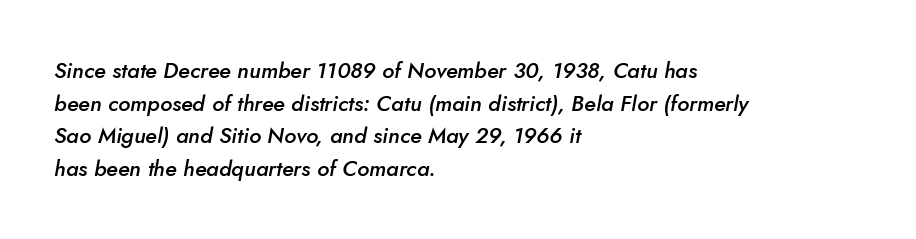
The image shows 22 px text type, italic (leaning right); set left-aligned, normal line spacing (1.48x), normal letter spacing, not underlined.
